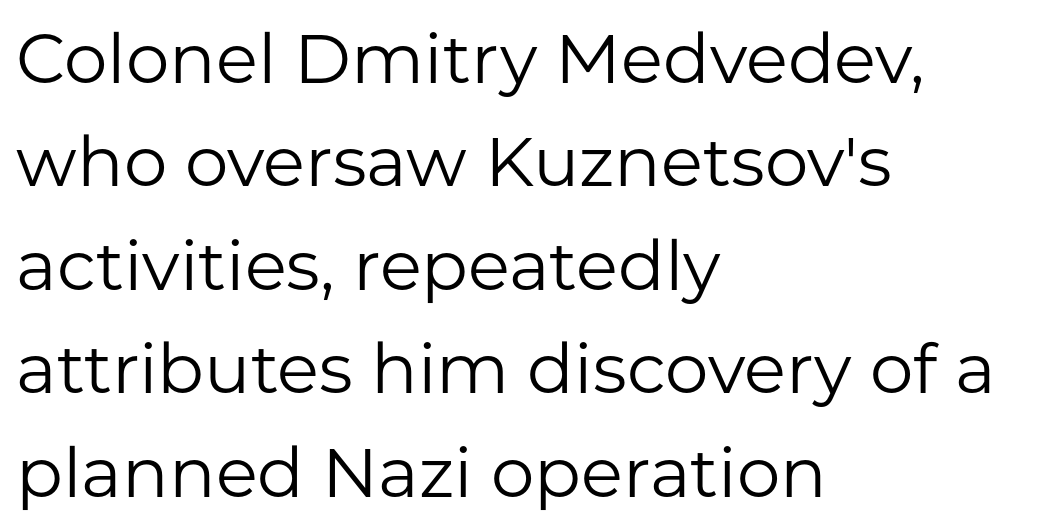
The image shows 69 px regular-weight sans-serif type, upright; set left-aligned, normal line spacing (1.5x), normal letter spacing, not underlined; low stroke contrast and a medium x-height.
